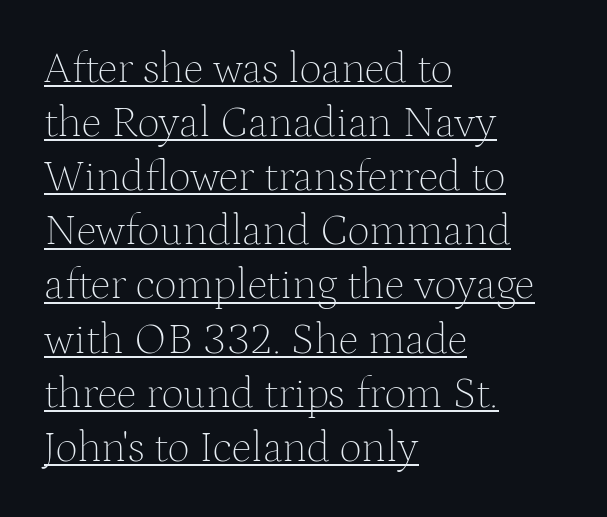
Q: Is the text bold? A: No.
Q: Is the text italic (slanted)? A: No, it is upright.
Q: Is the typeface a serif or a sans-serif typeface? A: Serif.
Q: Is the text underlined? A: Yes.
Q: How is the paragraph aligned? A: Left-aligned.
Q: Is the spacing between letters normal or unusually wide? A: Normal.
Q: Width (condensed, normal, or wide)? A: Normal.
Q: Stroke contrast? A: Medium.
Q: x-height? A: Medium.
Q: Monospaced? A: No.
